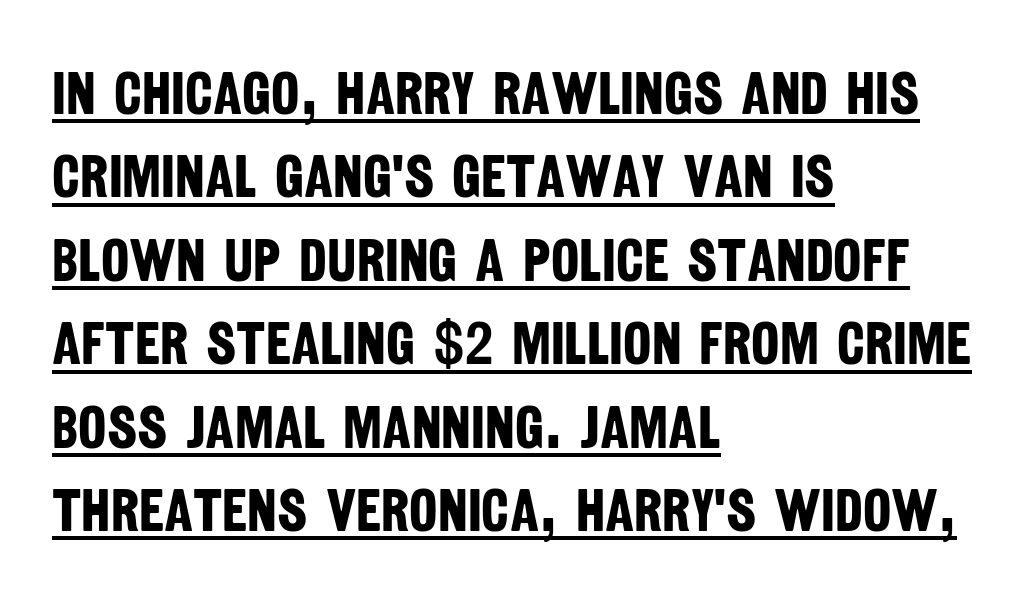
Evenly set lines give the paragraph a standard silhouette. Caption: standard tracking, unaltered. The rendering uses natural spacing where letterforms have individual widths. Honestly, the underline is the first thing you notice here.
